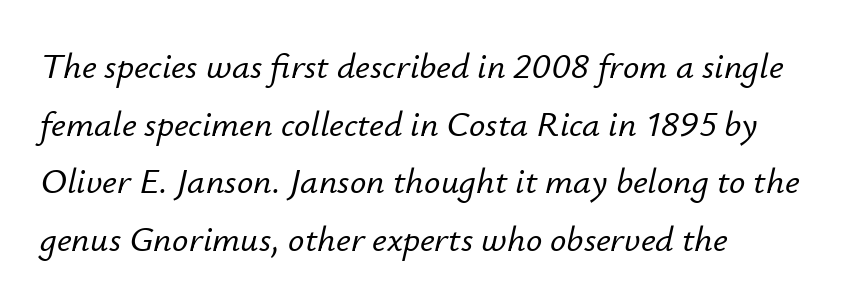
The leading is moderate, giving the passage an even texture. The paragraph has a hard left edge and a soft right edge. Just letters on the line, the space beneath them empty. The face used here is proportionally spaced, like ordinary book or web type. Designer's note — italics engaged. Between one letter and the next there's only the usual sliver of space.
